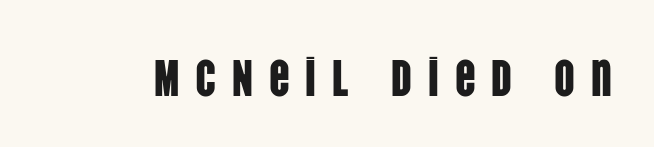
{"serif": "no", "italic": "no", "width": "condensed", "stroke_contrast": "low", "x_height": "large", "monospaced": "no", "underline": "no", "letter_spacing": "wide", "letter_spacing_em": 0.31, "glyph_px": 51}
